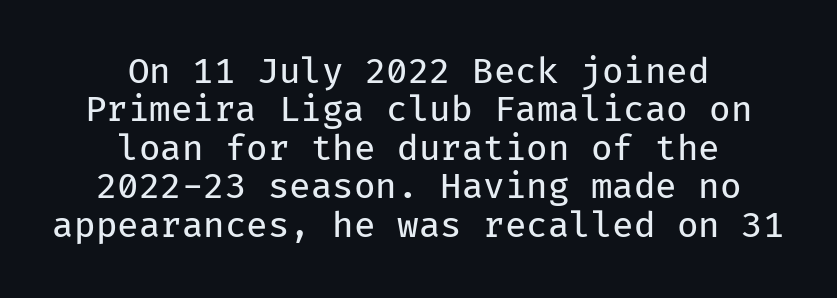
Q: Is the text bold? A: No.
Q: Is the text italic (slanted)? A: No, it is upright.
Q: Is the typeface a serif or a sans-serif typeface? A: Sans-serif.
Q: Is the text underlined? A: No.
Q: How is the paragraph aligned? A: Centered.
Q: Is the spacing between letters normal or unusually wide? A: Normal.
Q: Is the spacing between lines tight, normal or loose? A: Tight.
Q: Width (condensed, normal, or wide)? A: Normal.
Q: Stroke contrast? A: Low.
Q: x-height? A: Medium.
Q: Monospaced? A: Yes.
